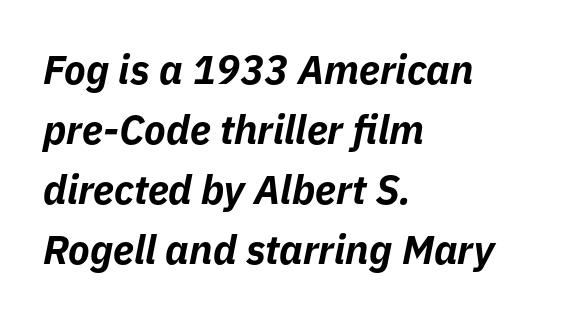
The image shows 40 px bold type, italic (leaning right); set left-aligned, normal line spacing (1.5x), normal letter spacing, not underlined; low stroke contrast and a medium x-height.
